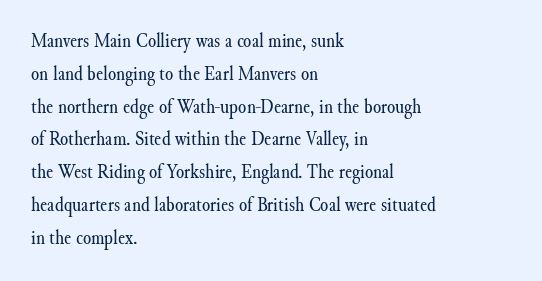
Upright lettering throughout. The rows are spaced the way most documents space them. These lines stack with their left ends in a neat column. The space beneath each line is pristine and unruled. This sample uses plain, unmodified letter spacing. Stem width sits at or under what a default text font uses.
